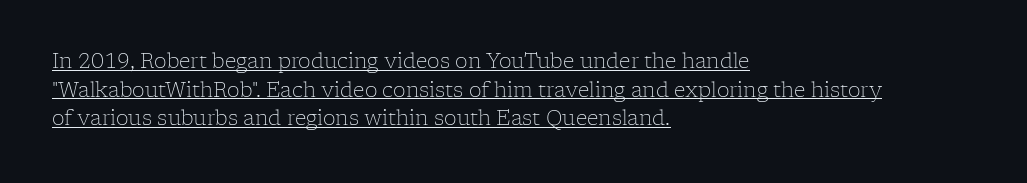
The image shows 20 px text type, upright; set left-aligned, normal line spacing (1.43x), normal letter spacing, underlined.
